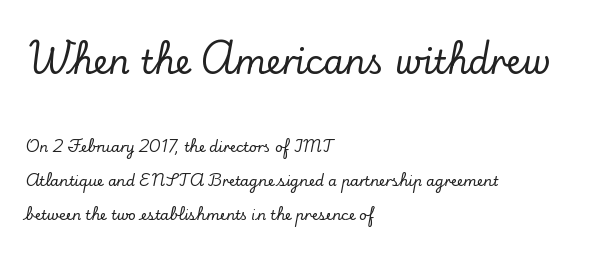
The image shows 33 px serif type; set left-aligned, loose line spacing (2.44x), normal letter spacing, not underlined; the first (top) block is 2.36x larger; low stroke contrast and a small x-height.
